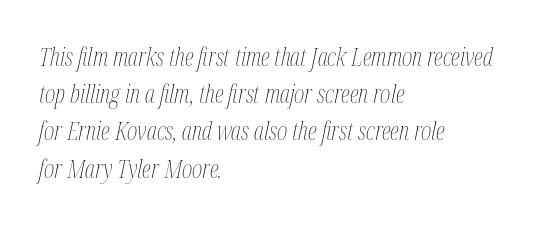
The image shows 25 px text type, italic (leaning right); set left-aligned, normal line spacing (1.49x), normal letter spacing, not underlined.
